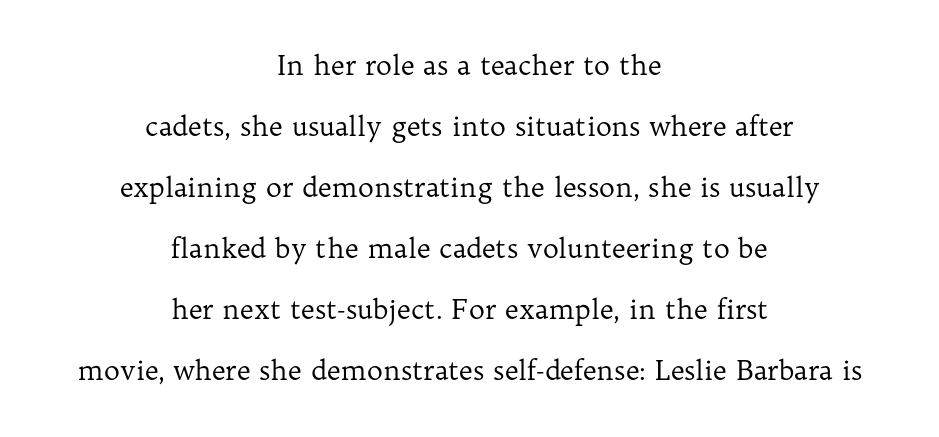
{"italic": "no", "bold": "no", "underline": "no", "align": "center", "line_spacing": "loose", "line_spacing_ratio": 2.26, "letter_spacing": "normal", "letter_spacing_em": 0.0, "glyph_px": 27}
